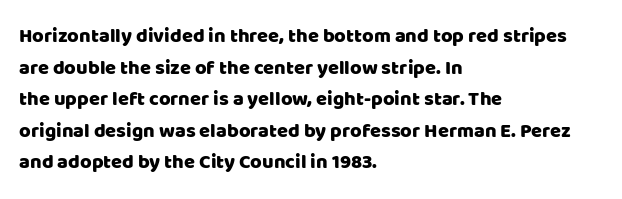
The image shows 20 px text type, upright; set left-aligned, normal line spacing (1.58x), normal letter spacing, not underlined.
